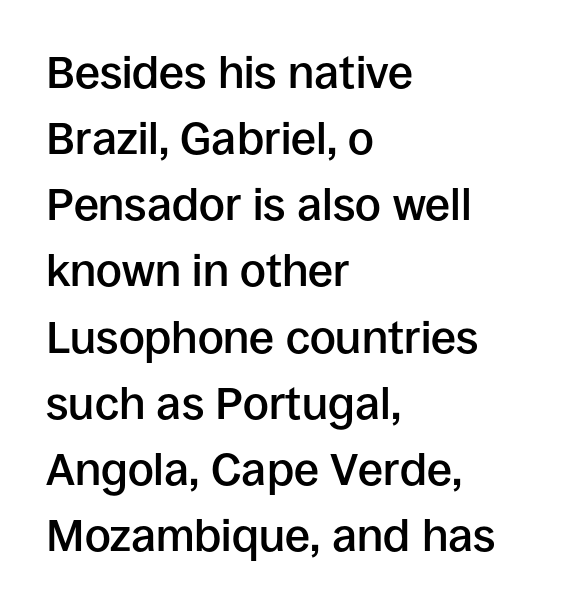
The image shows 45 px semibold sans-serif type, upright; set left-aligned, normal line spacing (1.47x), normal letter spacing, not underlined; low stroke contrast and a large x-height.
